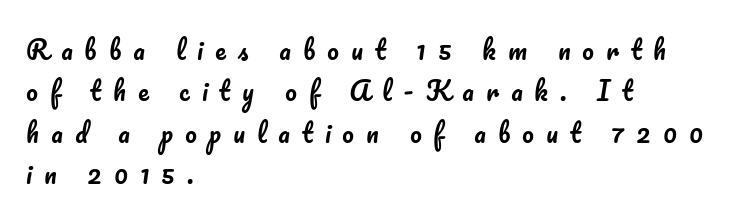
The image shows 26 px text type; set left-aligned, normal line spacing (1.59x), unusually wide letter spacing (+0.46 em), not underlined.
